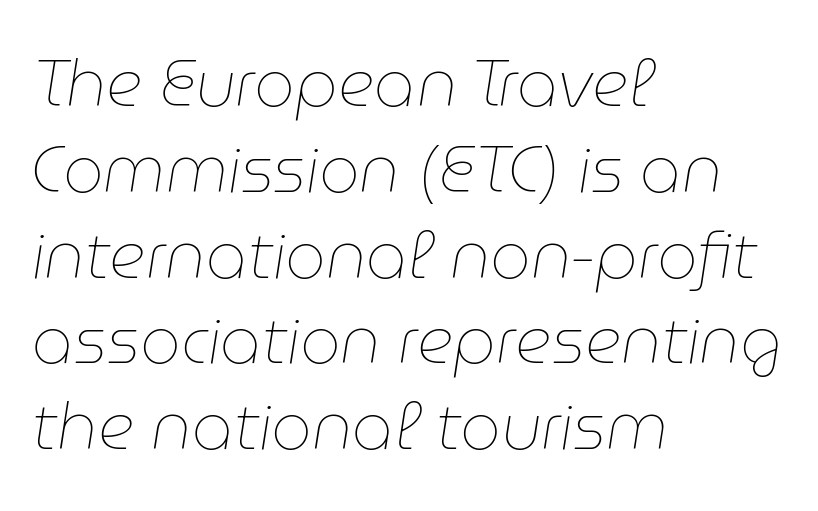
The image shows 64 px thin type, italic (leaning right); set left-aligned, normal line spacing (1.34x), normal letter spacing, not underlined; low stroke contrast and a medium x-height.
